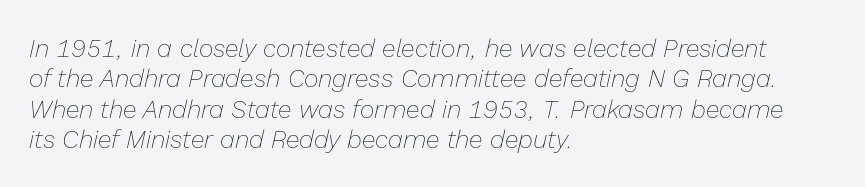
Q: Is the text bold? A: No.
Q: Is the text italic (slanted)? A: Yes, it leans right by about 13 degrees.
Q: Is the text underlined? A: No.
Q: How is the paragraph aligned? A: Left-aligned.
Q: Is the spacing between letters normal or unusually wide? A: Normal.
